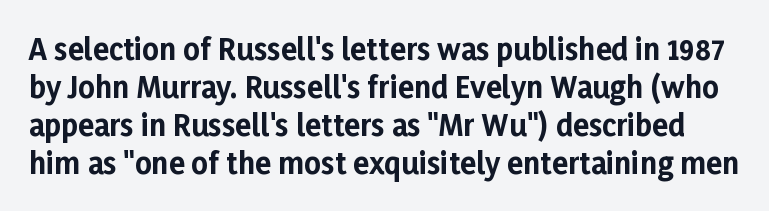
{"serif": "no", "italic": "no", "bold": "yes", "weight": "bold", "width": "normal", "stroke_contrast": "low", "x_height": "medium", "monospaced": "no", "underline": "no", "line_spacing": "normal", "line_spacing_ratio": 1.31, "letter_spacing": "normal", "letter_spacing_em": 0.0, "glyph_px": 29}
